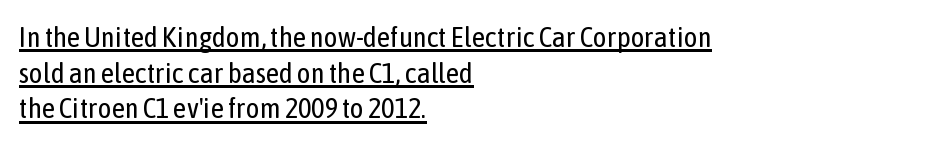
The ragged edge is on the right, which tells us the setting is flush left. Ordinary non-slanted type is in use. The rendering shows plain stroke endings on the letterforms — a sans-serif design. Does a line run under the words? Yes, clearly. You could not count columns in this text — the font is proportionally spaced.
